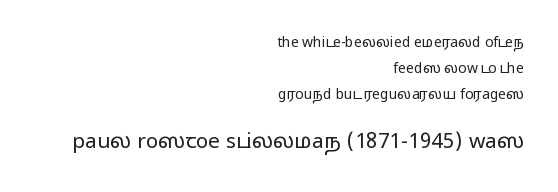
Q: Is the text bold? A: No.
Q: Is the text italic (slanted)? A: No, it is upright.
Q: Is the text underlined? A: No.
Q: How is the paragraph aligned? A: Right-aligned.
Q: Is the spacing between letters normal or unusually wide? A: Normal.
Q: Which block of text is set in a larger size, the first (top) or the second (bottom)? A: The second (bottom) one.
